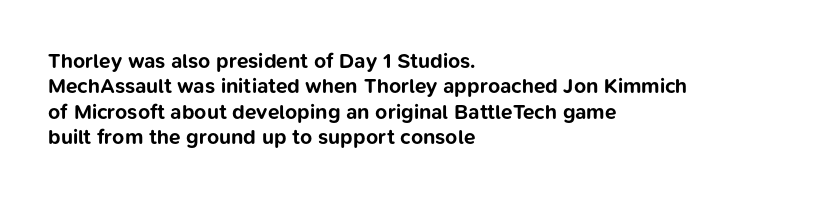
The image shows 21 px bold type, upright; set left-aligned, line spacing 1.21x, normal letter spacing, not underlined.
